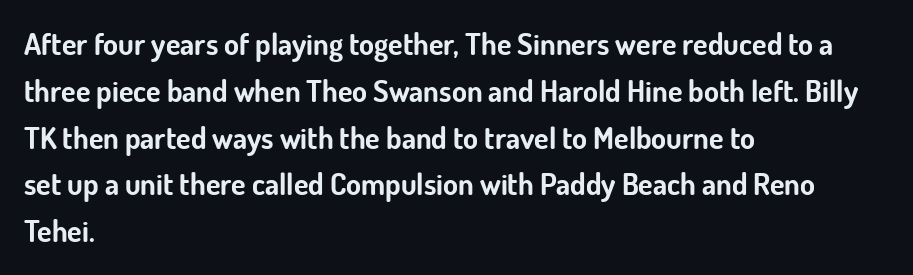
{"serif": "no", "italic": "no", "bold": "yes", "weight": "bold", "width": "normal", "stroke_contrast": "low", "x_height": "small", "monospaced": "no", "underline": "no", "align": "left", "line_spacing": "normal", "line_spacing_ratio": 1.56, "letter_spacing": "normal", "letter_spacing_em": 0.0, "glyph_px": 30}
